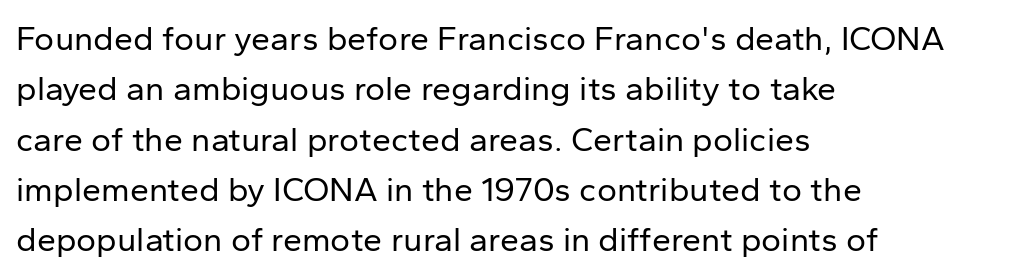
Q: Is the text bold? A: No.
Q: Is the text italic (slanted)? A: No, it is upright.
Q: Is the typeface a serif or a sans-serif typeface? A: Sans-serif.
Q: Is the text underlined? A: No.
Q: How is the paragraph aligned? A: Left-aligned.
Q: Is the spacing between letters normal or unusually wide? A: Normal.
Q: Is the spacing between lines tight, normal or loose? A: Normal.
Q: Width (condensed, normal, or wide)? A: Normal.
Q: Stroke contrast? A: Low.
Q: x-height? A: Medium.
Q: Monospaced? A: No.
